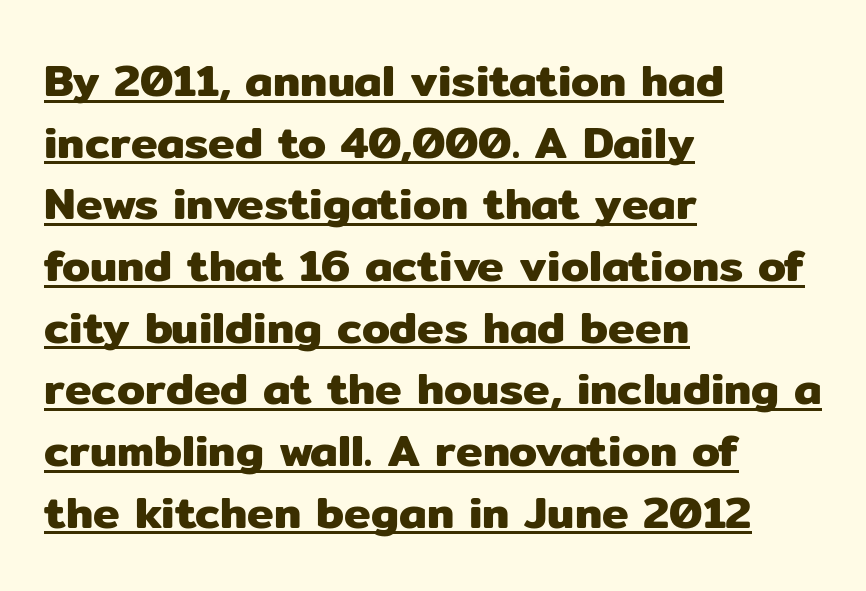
Q: Is the text italic (slanted)? A: No, it is upright.
Q: Is the typeface a serif or a sans-serif typeface? A: Sans-serif.
Q: Is the text underlined? A: Yes.
Q: How is the paragraph aligned? A: Left-aligned.
Q: Is the spacing between letters normal or unusually wide? A: Normal.
Q: Is the spacing between lines tight, normal or loose? A: Normal.
Q: Width (condensed, normal, or wide)? A: Normal.
Q: Stroke contrast? A: Low.
Q: x-height? A: Medium.
Q: Monospaced? A: No.
